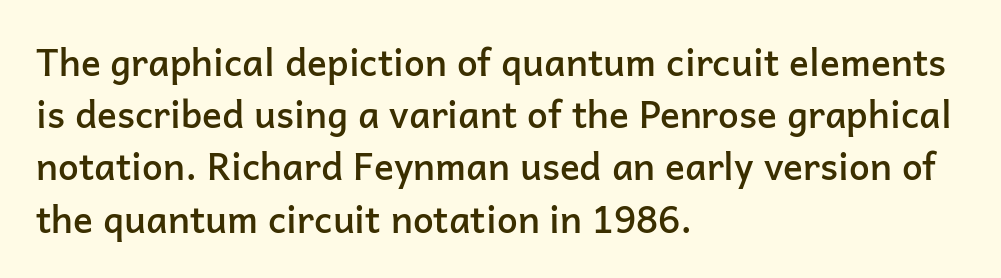
Q: Is the text bold? A: Semi-bold.
Q: Is the text italic (slanted)? A: No, it is upright.
Q: Is the typeface a serif or a sans-serif typeface? A: Sans-serif.
Q: Is the text underlined? A: No.
Q: How is the paragraph aligned? A: Left-aligned.
Q: Is the spacing between letters normal or unusually wide? A: Normal.
Q: Is the spacing between lines tight, normal or loose? A: Normal.
Q: Width (condensed, normal, or wide)? A: Normal.
Q: Stroke contrast? A: Low.
Q: x-height? A: Medium.
Q: Monospaced? A: No.
